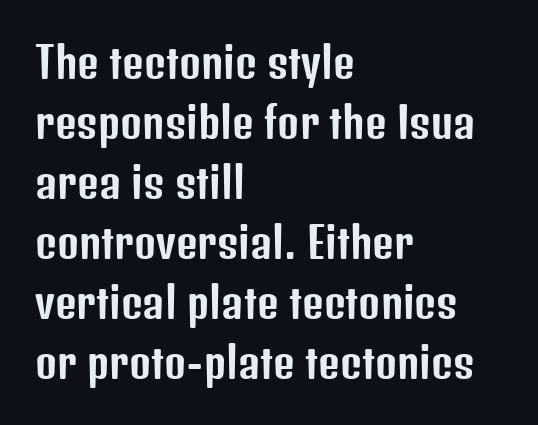
{"serif": "no", "italic": "no", "width": "condensed", "stroke_contrast": "low", "x_height": "medium", "monospaced": "no", "underline": "no", "align": "left", "line_spacing": "normal", "line_spacing_ratio": 1.43, "letter_spacing": "normal", "letter_spacing_em": 0.0, "glyph_px": 42}
